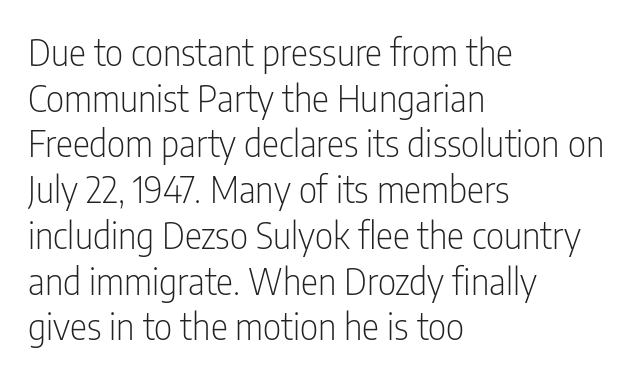
{"serif": "no", "italic": "no", "bold": "no", "weight": "light", "width": "condensed", "stroke_contrast": "low", "x_height": "medium", "monospaced": "no", "underline": "no", "align": "left", "line_spacing": "normal", "line_spacing_ratio": 1.27, "letter_spacing": "normal", "letter_spacing_em": 0.0, "glyph_px": 36}
